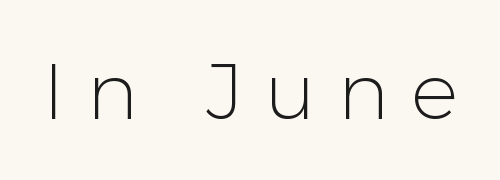
The image shows 79 px light sans-serif type, upright; set unusually wide letter spacing (+0.28 em), not underlined; low stroke contrast and a medium x-height.
